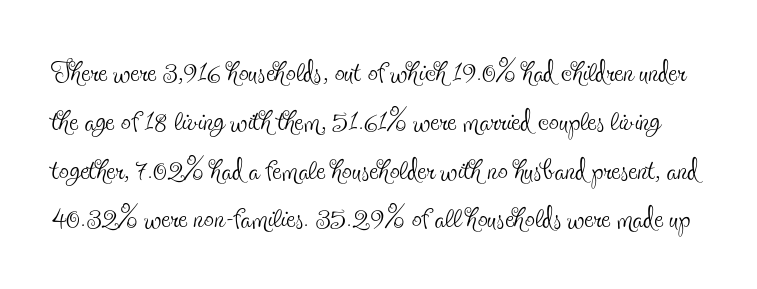
{"serif": "yes", "bold": "no", "weight": "thin", "width": "condensed", "x_height": "small", "monospaced": "no", "underline": "no", "line_spacing_ratio": 1.22, "letter_spacing": "normal", "letter_spacing_em": 0.0, "glyph_px": 40}
